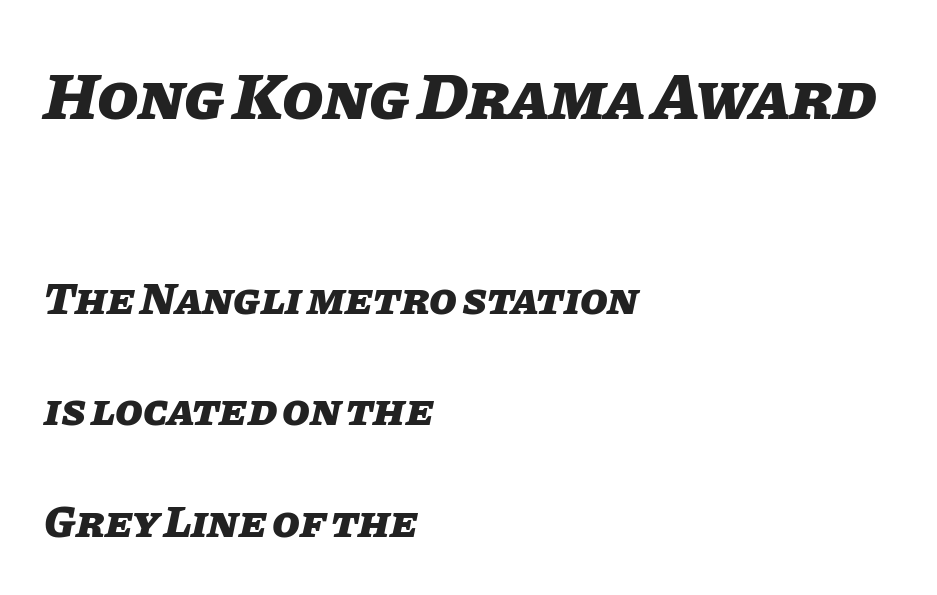
Yep, that's italic — everything's leaning. The area under the type is left untouched. This sample has the flowing, uneven cadence of proportional lettering. Observe the ordinary spacing: letters are neighbours, not strangers.
